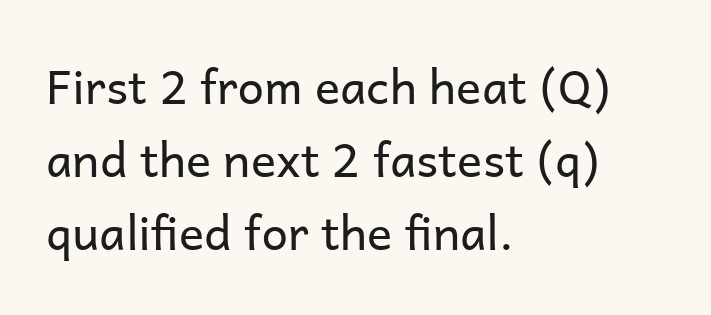
Q: Is the text bold? A: No.
Q: Is the text italic (slanted)? A: No, it is upright.
Q: Is the typeface a serif or a sans-serif typeface? A: Sans-serif.
Q: Is the text underlined? A: No.
Q: How is the paragraph aligned? A: Left-aligned.
Q: Is the spacing between letters normal or unusually wide? A: Normal.
Q: Is the spacing between lines tight, normal or loose? A: Normal.
Q: Width (condensed, normal, or wide)? A: Normal.
Q: Stroke contrast? A: Low.
Q: x-height? A: Medium.
Q: Monospaced? A: No.
